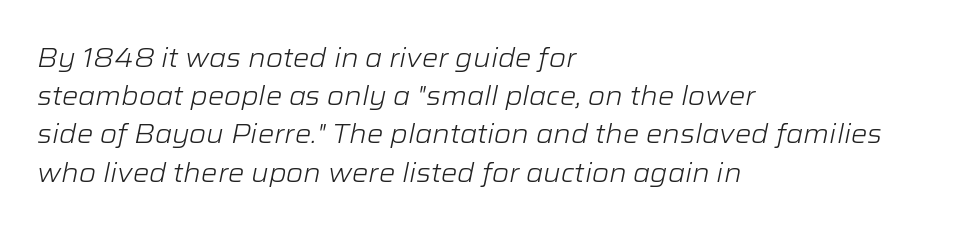
The line-height multiplier appears to be the usual default. Glyph-to-glyph distance matches everyday printed text. Glance below the letters and you will spot only blank space. Each stroke keeps to a modest, everyday thickness or less. Emphasis-style slanted type is in use. Is the block centered? No — it sits flush against the left margin.
